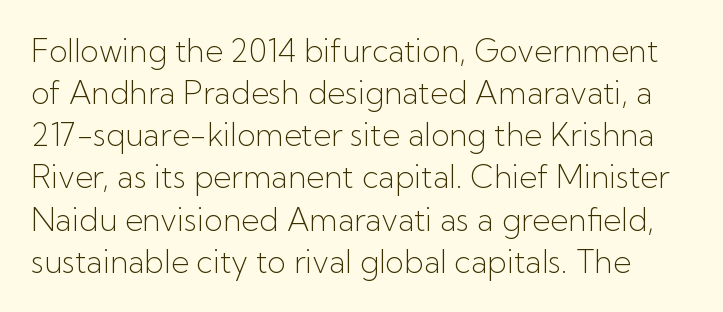
{"serif": "no", "italic": "no", "bold": "no", "weight": "light", "width": "normal", "stroke_contrast": "low", "x_height": "medium", "monospaced": "no", "underline": "no", "line_spacing": "normal", "line_spacing_ratio": 1.36, "letter_spacing": "normal", "letter_spacing_em": 0.0, "glyph_px": 31}
